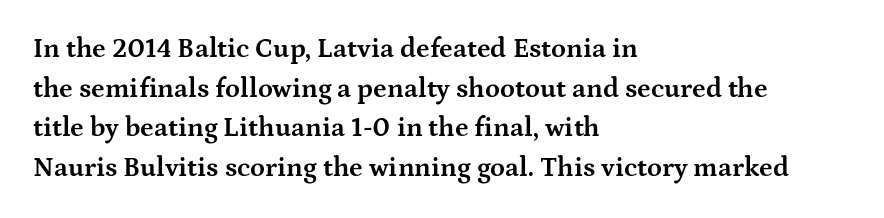
The image shows 27 px bold type, upright; set left-aligned, normal line spacing (1.47x), normal letter spacing, not underlined.
